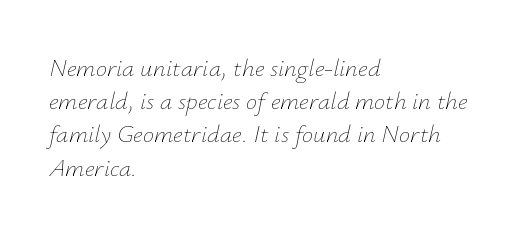
{"italic": "yes", "lean": "right", "slant_degrees": 12, "bold": "no", "underline": "no", "align": "left", "line_spacing": "normal", "line_spacing_ratio": 1.33, "letter_spacing": "normal", "letter_spacing_em": 0.0, "glyph_px": 25}
